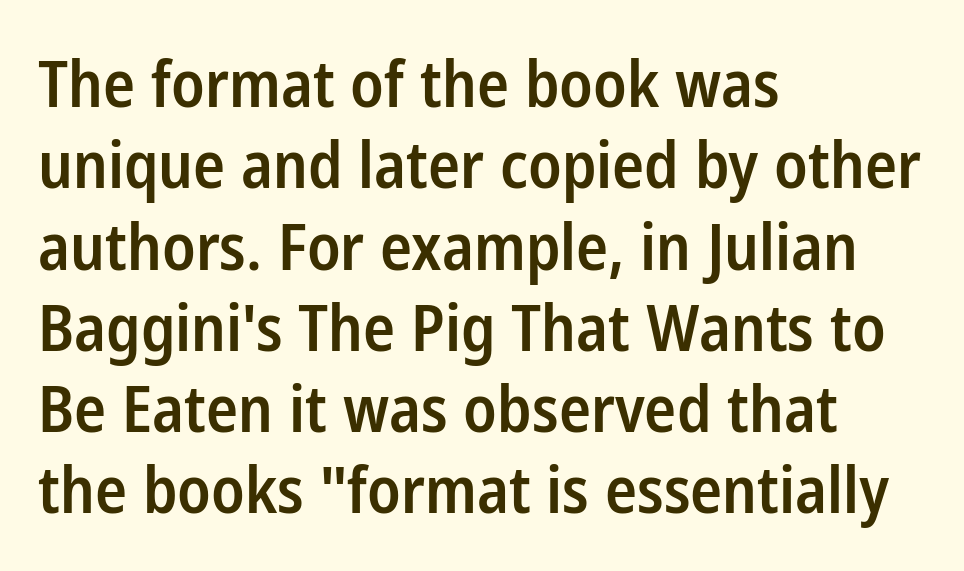
Descender tails drop into unmarked territory. Do the characters align in a grid? No, the font is proportional. The text was rendered using a sans face with plain stroke endings. Is the block centered? No — it sits flush against the left margin.
